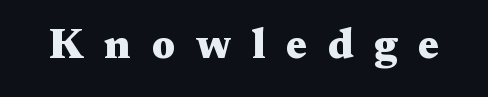
{"serif": "yes", "italic": "no", "bold": "yes", "weight": "heavy", "width": "wide", "stroke_contrast": "medium", "x_height": "medium", "monospaced": "no", "underline": "no", "letter_spacing": "wide", "letter_spacing_em": 0.49, "glyph_px": 42}
